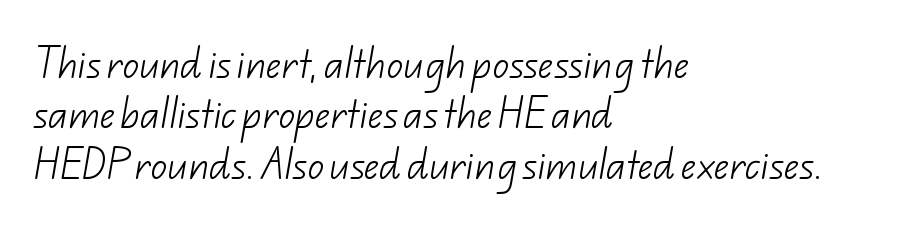
Anything drawn beneath the words? Only blank space. Honestly, the row spacing looks completely unremarkable. Left-aligned paragraph, ragged on the right. On a weight scale, this lands at 450 or below. Font category for this specimen: sans-serif.
